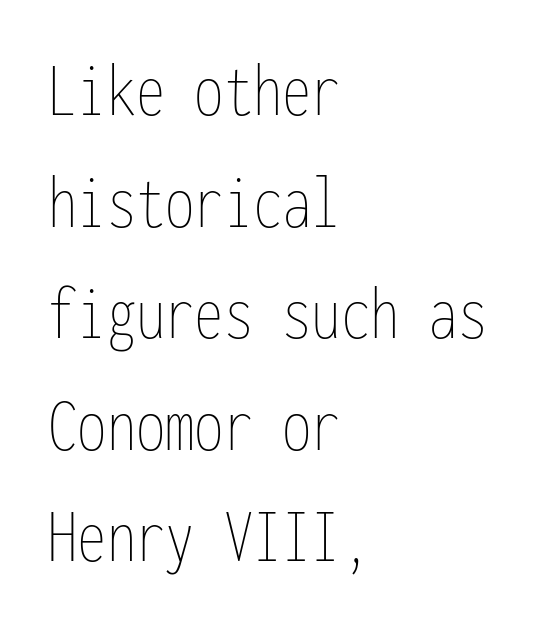
The image shows 78 px thin, condensed type, upright, monospaced; set left-aligned, normal line spacing (1.43x), normal letter spacing, not underlined; low stroke contrast and a medium x-height.
